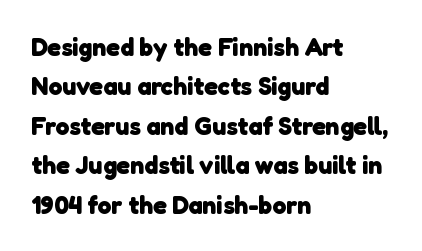
The letterforms sit shoulder to shoulder at normal distance. These words are printed bold, with thick strokes throughout. This sample is left-justified, so line endings fall wherever the words run out. Leading matches the norm, producing a regular column.
